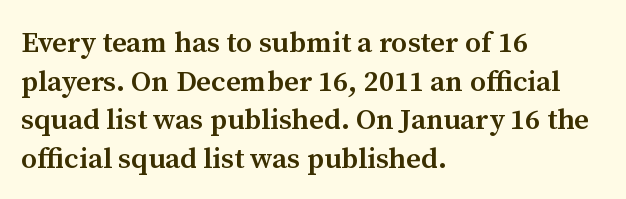
{"serif": "yes", "italic": "no", "bold": "semi", "weight": "semibold", "width": "normal", "stroke_contrast": "medium", "x_height": "medium", "monospaced": "no", "underline": "no", "align": "left", "line_spacing": "normal", "line_spacing_ratio": 1.33, "letter_spacing": "normal", "letter_spacing_em": 0.0, "glyph_px": 29}
